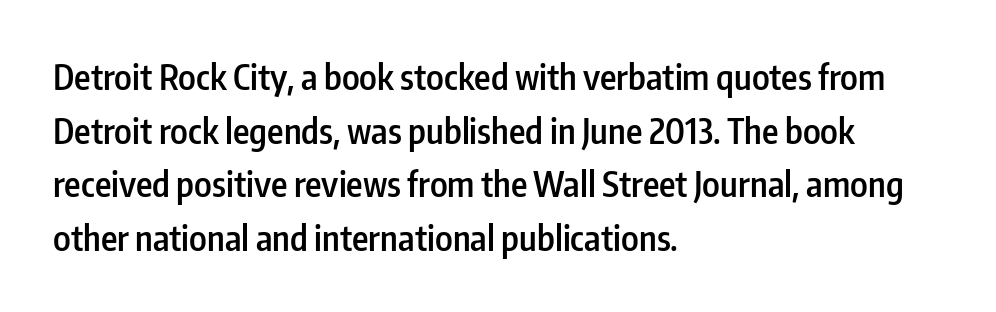
The block of text has a typical density, with ordinary space between rows. Every row of glyphs begins at an identical x-position on the left. The words here are not underlined. Is this a sans? Yes — the strokes have no serifs. A bit beefed up — I'd call it semibold rather than bold.
